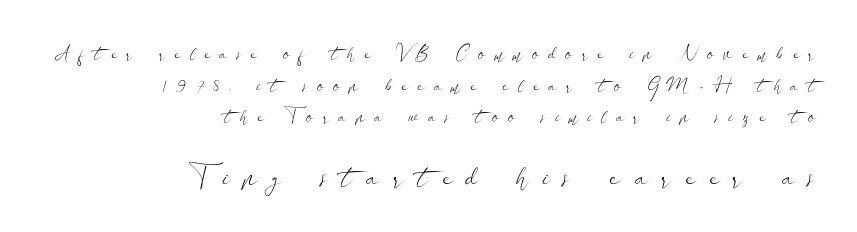
Letterform terminals end flat and unadorned throughout the passage. Is the lower block the larger one? Yes — the lower block carries the bigger type. No word sits above an underline. The line texture is sparse and dotted thanks to wide tracking. Do the characters align in a grid? No, the font is proportional.
